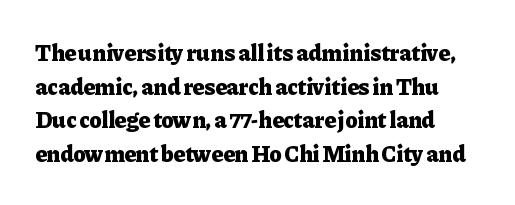
{"italic": "no", "bold": "yes", "underline": "no", "align": "left", "line_spacing": "normal", "line_spacing_ratio": 1.46, "letter_spacing": "normal", "letter_spacing_em": 0.0, "glyph_px": 23}
